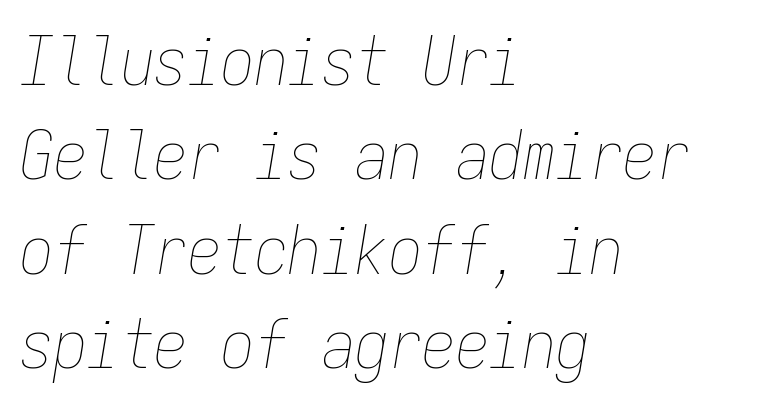
Q: Is the text bold? A: No.
Q: Is the text italic (slanted)? A: Yes, it leans right by about 9 degrees.
Q: Is the text underlined? A: No.
Q: How is the paragraph aligned? A: Left-aligned.
Q: Is the spacing between letters normal or unusually wide? A: Normal.
Q: Is the spacing between lines tight, normal or loose? A: Normal.
Q: Width (condensed, normal, or wide)? A: Condensed.
Q: Stroke contrast? A: Low.
Q: x-height? A: Medium.
Q: Monospaced? A: Yes.
